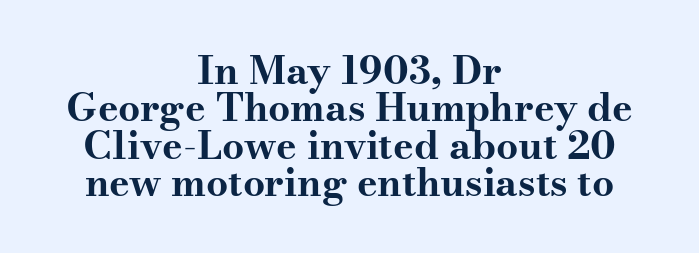
{"serif": "yes", "italic": "no", "bold": "yes", "weight": "bold", "width": "wide", "stroke_contrast": "medium", "x_height": "small", "monospaced": "no", "underline": "no", "align": "center", "line_spacing": "tight", "line_spacing_ratio": 0.96, "letter_spacing": "normal", "letter_spacing_em": 0.0, "glyph_px": 39}
